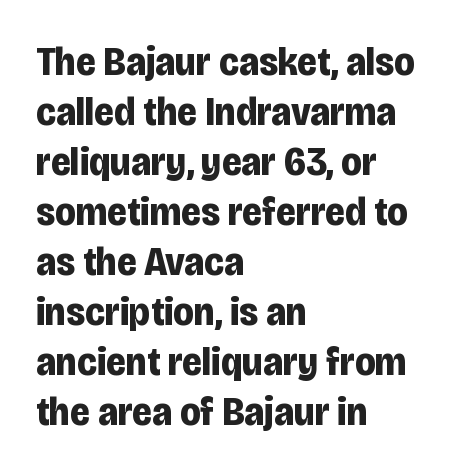
The image shows 41 px bold, condensed sans-serif type, upright; set left-aligned, line spacing 1.22x, normal letter spacing, not underlined; low stroke contrast and a large x-height.
